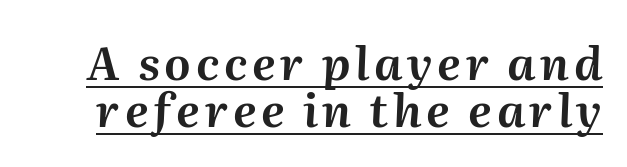
What decoration does the sample have? An underline. The typography opts for an oblique posture over an upright one. Spacing verdict: proportional, widths tailored to each character. Vertically, the passage feels compressed, each row crowding the next.
